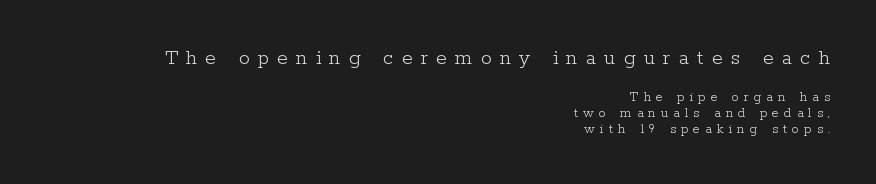
No heavy texture on the line: the type isn't bold. Lines of text with bare space underneath. Caption: expanded tracking, letters set apart. Quick note: interline space is minimal. Casual observation: everything's shoved over to the right.
